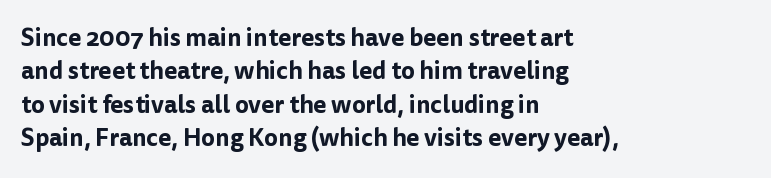
The image shows 24 px text type, upright; set left-aligned, normal line spacing (1.39x), normal letter spacing, not underlined.
